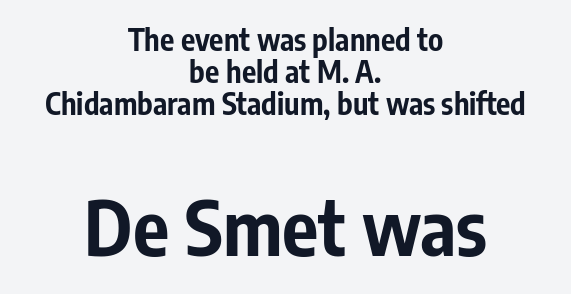
{"serif": "no", "italic": "no", "bold": "yes", "weight": "bold", "width": "condensed", "stroke_contrast": "low", "x_height": "medium", "monospaced": "no", "underline": "no", "align": "center", "line_spacing": "tight", "line_spacing_ratio": 1.07, "letter_spacing": "normal", "letter_spacing_em": 0.0, "larger_block": "second", "size_ratio": 2.53, "glyph_px": 76}
